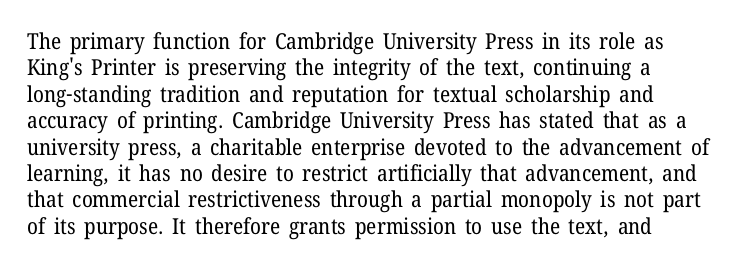
{"italic": "no", "bold": "no", "underline": "no", "align": "left", "line_spacing_ratio": 1.2, "letter_spacing": "normal", "letter_spacing_em": 0.0, "glyph_px": 22}
